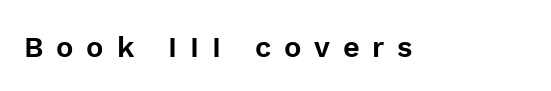
These lines have a slow, spaced-out rhythm from letter to letter. These lines are rendered in a variable-pitch font. A clean baseline with only descenders dipping below it. The rendering shows plain stroke endings on the letterforms — a sans-serif design. The letters stand upright; this is a roman face.
